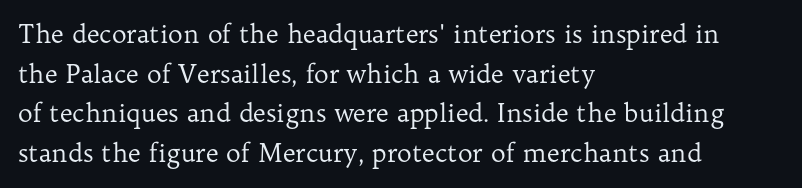
{"italic": "no", "bold": "no", "underline": "no", "align": "left", "line_spacing": "normal", "line_spacing_ratio": 1.59, "letter_spacing": "normal", "letter_spacing_em": 0.0, "glyph_px": 25}
